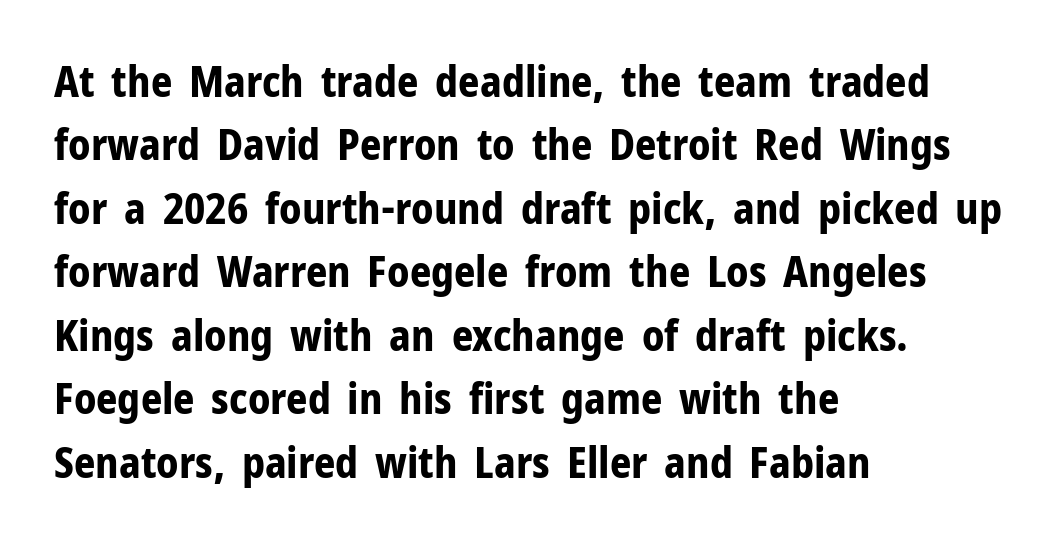
Q: Is the text bold? A: Yes.
Q: Is the text italic (slanted)? A: No, it is upright.
Q: Is the typeface a serif or a sans-serif typeface? A: Sans-serif.
Q: Is the text underlined? A: No.
Q: How is the paragraph aligned? A: Left-aligned.
Q: Is the spacing between letters normal or unusually wide? A: Normal.
Q: Is the spacing between lines tight, normal or loose? A: Normal.
Q: Width (condensed, normal, or wide)? A: Normal.
Q: Stroke contrast? A: Low.
Q: x-height? A: Medium.
Q: Monospaced? A: No.
